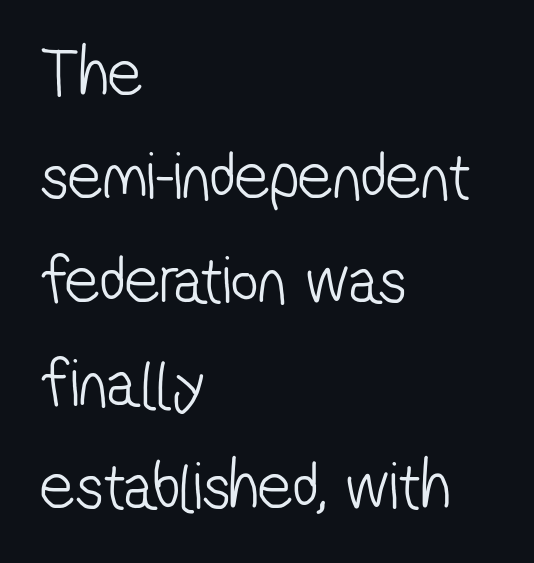
Check where the strokes stop: nothing finishes them off — pure sans. The typesetting does not lean heavy: it is not bold. The rendering anchors every line to the left-hand side. Here the designer chose a conventional face with non-uniform glyph widths. The strip under each line holds only bare page. The line-height multiplier appears to be the usual default.
